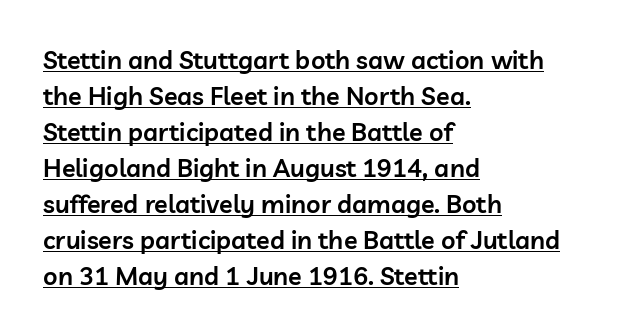
The rendering uses a semibold face; strokes are thickened but not to full bold. Caption: lettering with a line underneath. Visually the block forms a straight wall on the left and a jagged coastline on the right. Baseline-to-baseline distance is the conventional proportion of letter height. Default kerning and tracking; the words read as compact shapes.
